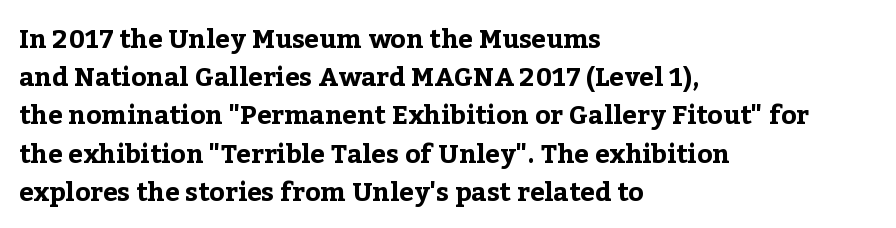
{"italic": "no", "bold": "yes", "underline": "no", "align": "left", "line_spacing": "normal", "line_spacing_ratio": 1.47, "letter_spacing": "normal", "letter_spacing_em": 0.0, "glyph_px": 26}
